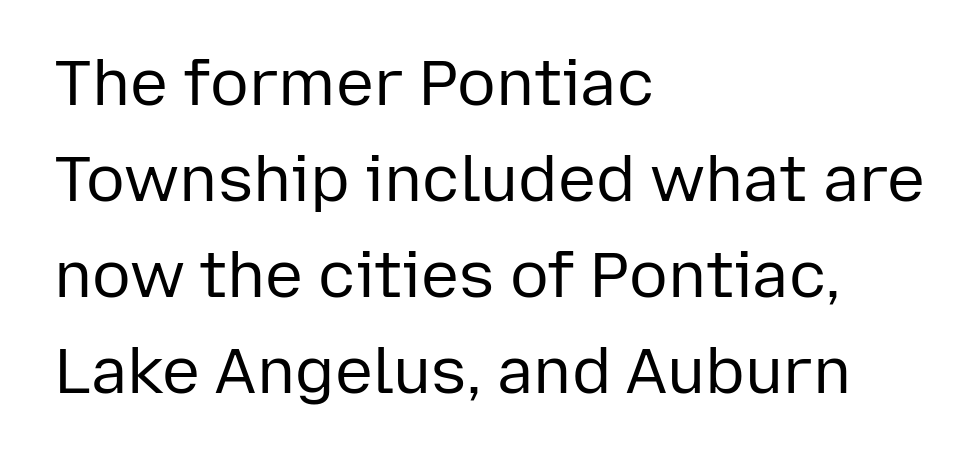
The image shows 64 px regular-weight sans-serif type, upright; set left-aligned, normal line spacing (1.5x), normal letter spacing, not underlined; low stroke contrast and a medium x-height.
